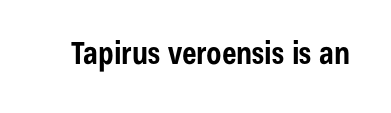
The image shows 31 px bold, condensed sans-serif type, upright; set normal letter spacing, not underlined; low stroke contrast and a medium x-height.
